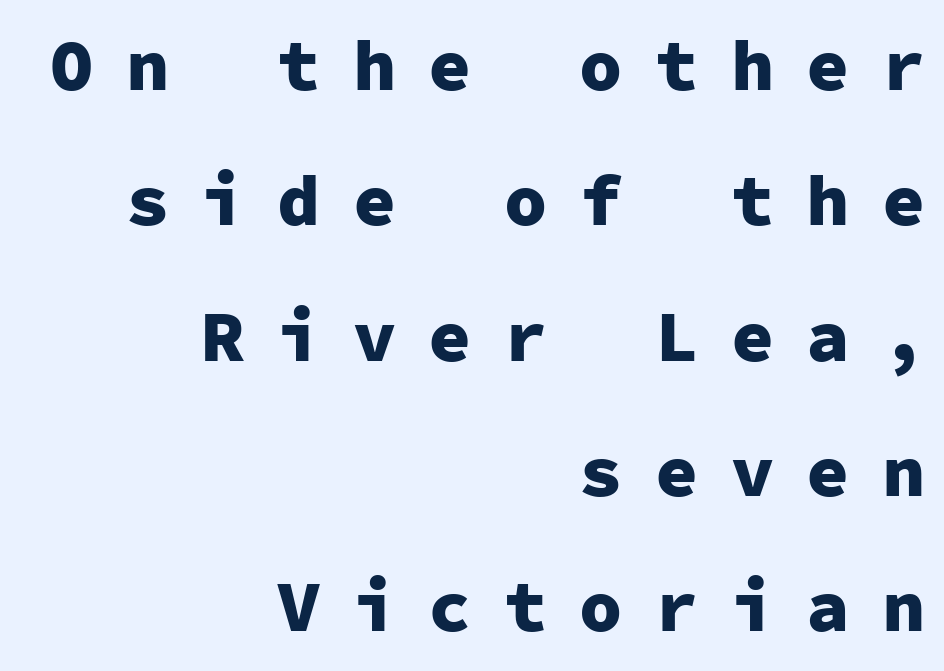
The image shows 72 px heavy sans-serif type, upright, monospaced; set right-aligned, line spacing 1.88x, unusually wide letter spacing (+0.45 em), not underlined; low stroke contrast and a medium x-height.
